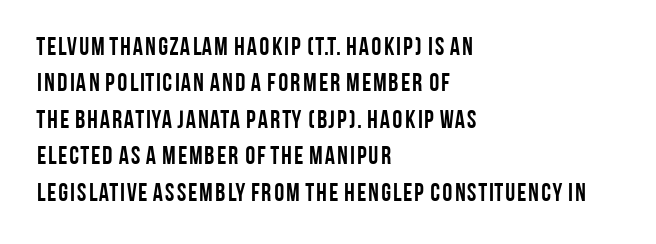
The letters are bold, with thick, heavy strokes. If you measured baseline to baseline, you'd find a middling distance. Posture: straight, roman, zero tilt. No word sits above an underline.
